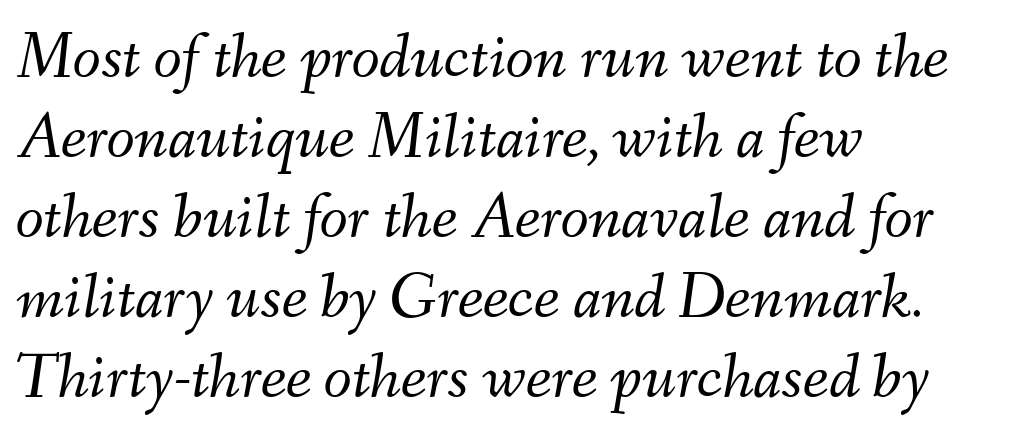
The image shows 65 px light type, italic (leaning right); set left-aligned, line spacing 1.23x, normal letter spacing, not underlined; medium stroke contrast and a small x-height.
